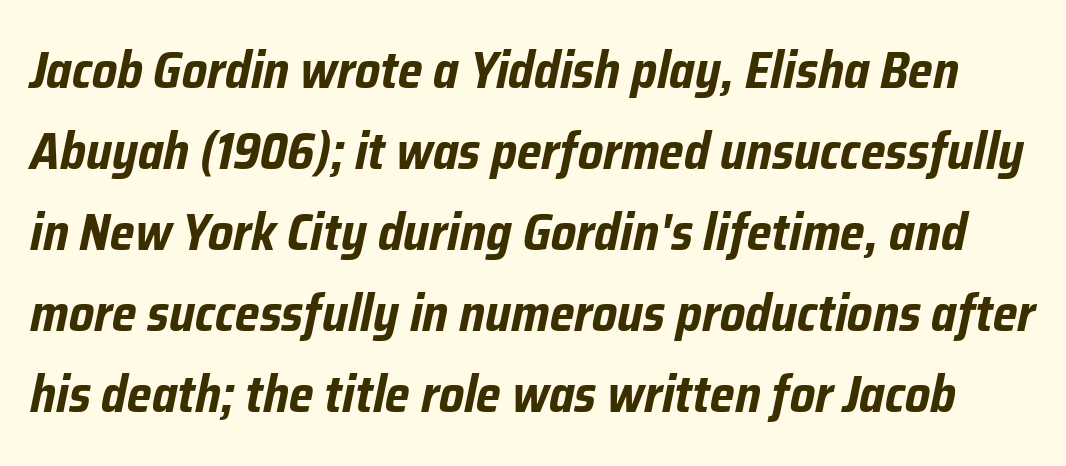
Q: Is the text bold? A: Yes.
Q: Is the text italic (slanted)? A: Yes, it leans right by about 12 degrees.
Q: Is the text underlined? A: No.
Q: Is the spacing between letters normal or unusually wide? A: Normal.
Q: Is the spacing between lines tight, normal or loose? A: Normal.
Q: Width (condensed, normal, or wide)? A: Condensed.
Q: Stroke contrast? A: Low.
Q: x-height? A: Medium.
Q: Monospaced? A: No.
